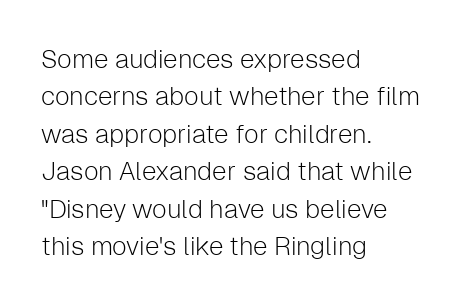
The image shows 26 px text type, upright; set left-aligned, normal line spacing (1.44x), normal letter spacing, not underlined.
